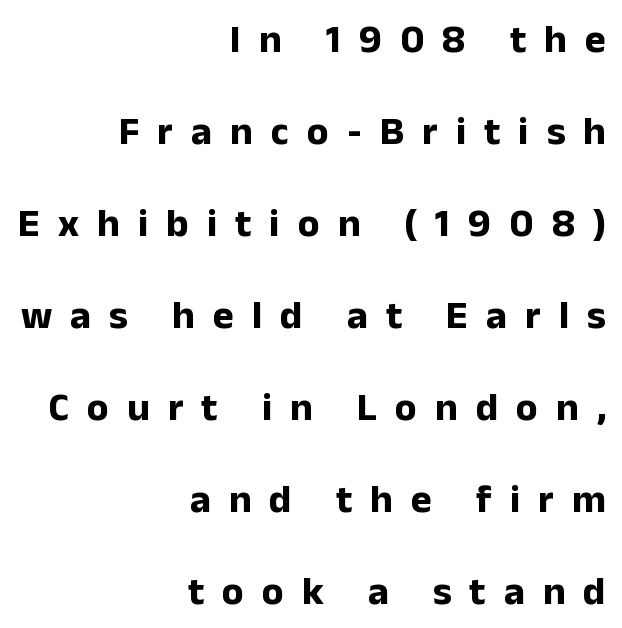
Each line ends at the same right margin while the left side varies. Glyph-to-glyph distance is far greater than everyday printed text. You could not count columns in this text — the font is proportionally spaced. The strokes are fattened all the way to bold. The line-height multiplier appears high, well above default.
